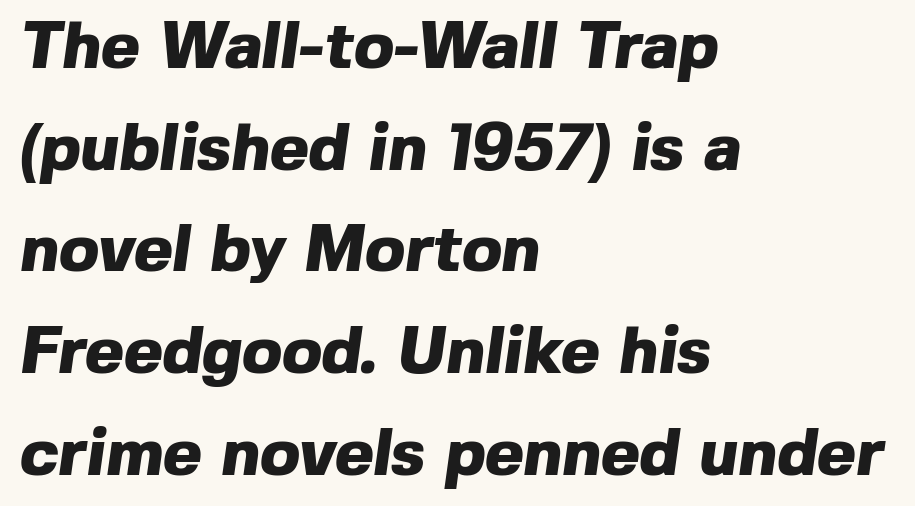
Spacing between characters is what you'd get straight out of the box. The designer went with a sans here, leaving each stem footless. Character widths vary here, with narrow letters taking less room than wide ones. A typesetter would call this leading conventional body-copy spacing. Has an underline been added? It has not. Strong, thick strokes mark this as bold type.
